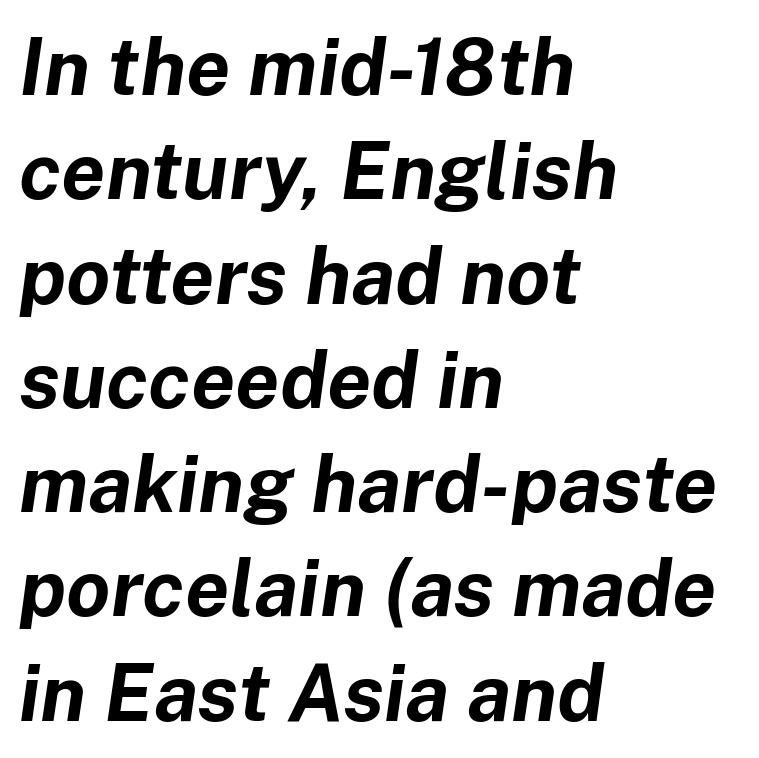
Q: Is the text bold? A: Yes.
Q: Is the text italic (slanted)? A: Yes, it leans right by about 8 degrees.
Q: Is the text underlined? A: No.
Q: How is the paragraph aligned? A: Left-aligned.
Q: Is the spacing between letters normal or unusually wide? A: Normal.
Q: Is the spacing between lines tight, normal or loose? A: Normal.
Q: Width (condensed, normal, or wide)? A: Normal.
Q: Stroke contrast? A: Low.
Q: x-height? A: Medium.
Q: Monospaced? A: No.
